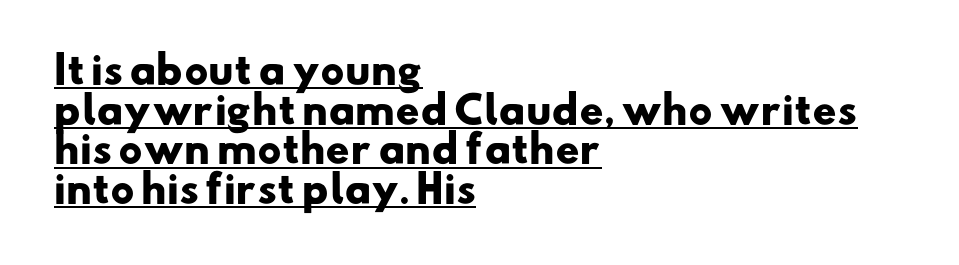
{"serif": "no", "bold": "yes", "weight": "heavy", "width": "wide", "stroke_contrast": "low", "x_height": "small", "monospaced": "no", "underline": "yes", "align": "left", "line_spacing": "tight", "line_spacing_ratio": 1.07, "letter_spacing": "normal", "letter_spacing_em": 0.0, "glyph_px": 37}
